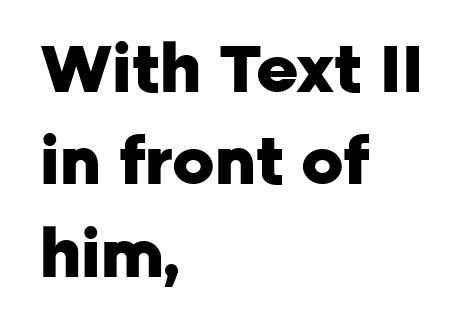
Summary of vertical rhythm: regular, with standard interline spacing. The designer went with a sans here, leaving each stem footless. Honestly, the letter spacing is just normal — you wouldn't notice it. Think of a printed novel: that variable character pitch is what you see here.
